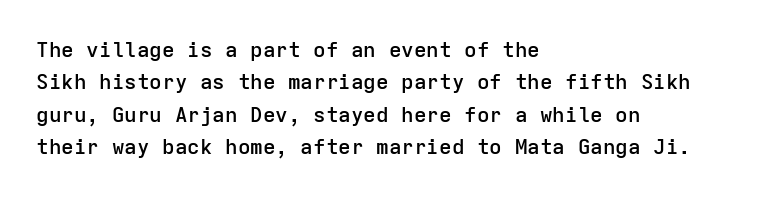
Q: Is the text bold? A: Semi-bold.
Q: Is the text italic (slanted)? A: No, it is upright.
Q: Is the text underlined? A: No.
Q: How is the paragraph aligned? A: Left-aligned.
Q: Is the spacing between letters normal or unusually wide? A: Normal.
Q: Is the spacing between lines tight, normal or loose? A: Normal.
